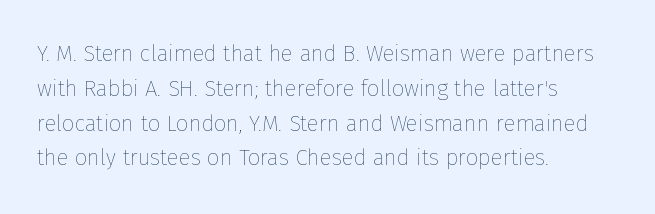
{"italic": "no", "bold": "no", "underline": "no", "align": "left", "line_spacing": "normal", "line_spacing_ratio": 1.58, "letter_spacing": "normal", "letter_spacing_em": 0.0, "glyph_px": 22}
